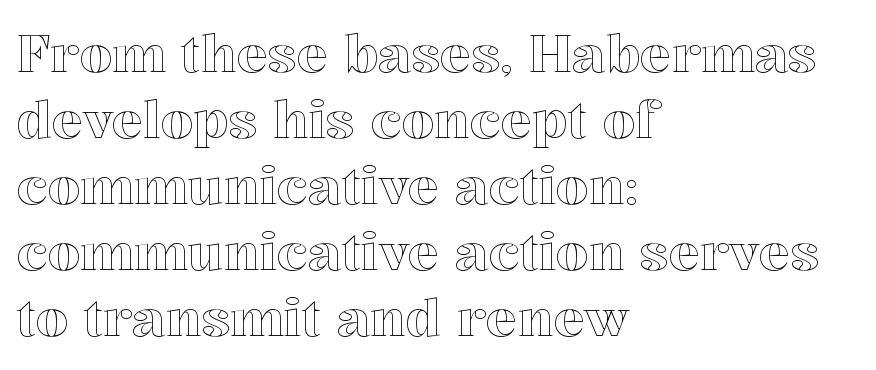
{"italic": "no", "width": "normal", "x_height": "medium", "monospaced": "no", "underline": "no", "align": "left", "line_spacing": "normal", "line_spacing_ratio": 1.27, "letter_spacing": "normal", "letter_spacing_em": 0.0, "glyph_px": 52}
